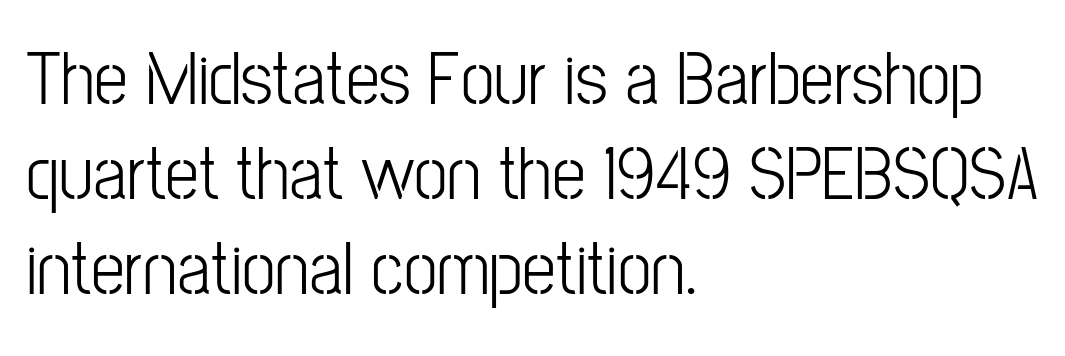
{"serif": "no", "italic": "no", "bold": "no", "weight": "light", "width": "condensed", "stroke_contrast": "low", "x_height": "medium", "monospaced": "no", "underline": "no", "align": "left", "line_spacing": "normal", "line_spacing_ratio": 1.25, "letter_spacing": "normal", "letter_spacing_em": 0.0, "glyph_px": 76}
